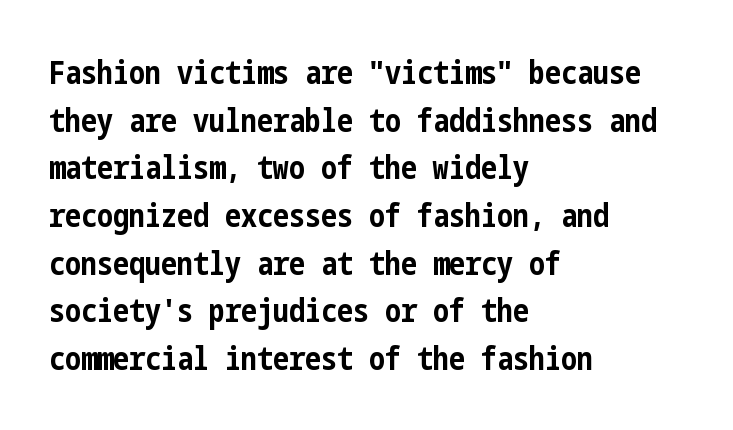
The glyphs have the mass of a bold cut. Horizontal alignment here is leftward, the default for most running prose. In terms of leading, this rendering sits right in the middle. Descender tails drop into unmarked territory. Nobody touched the tracking dial on this one. This sample uses a sans-serif face.
